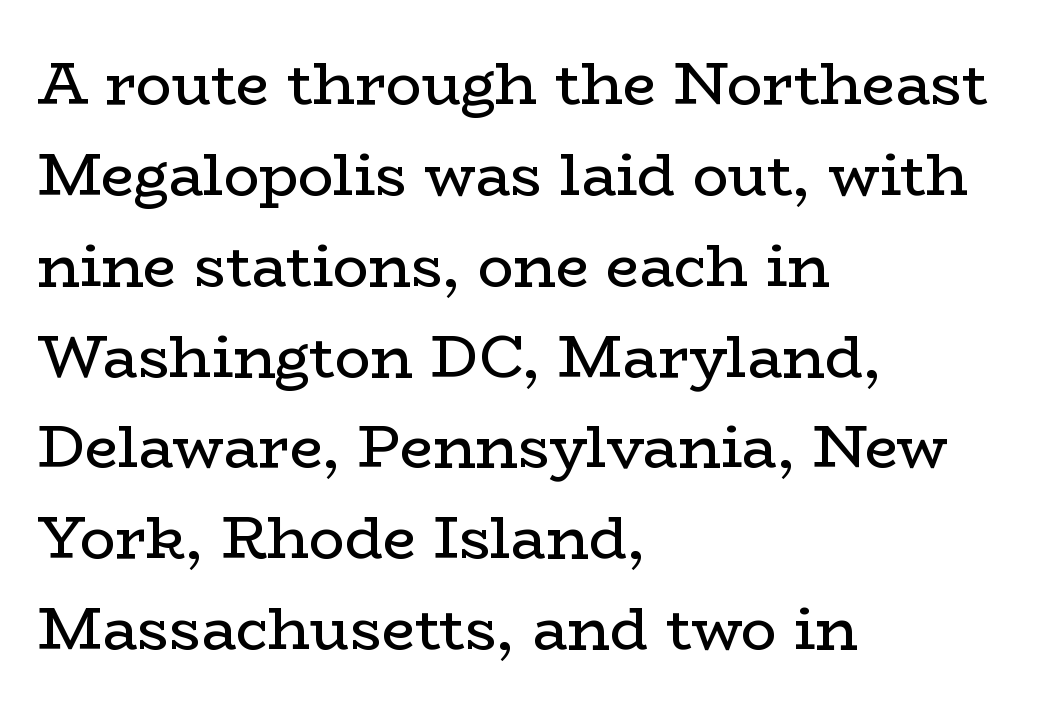
Q: Is the text bold? A: No.
Q: Is the text italic (slanted)? A: No, it is upright.
Q: Is the typeface a serif or a sans-serif typeface? A: Serif.
Q: Is the text underlined? A: No.
Q: How is the paragraph aligned? A: Left-aligned.
Q: Is the spacing between letters normal or unusually wide? A: Normal.
Q: Is the spacing between lines tight, normal or loose? A: Normal.
Q: Width (condensed, normal, or wide)? A: Wide.
Q: Stroke contrast? A: Low.
Q: x-height? A: Medium.
Q: Monospaced? A: No.
